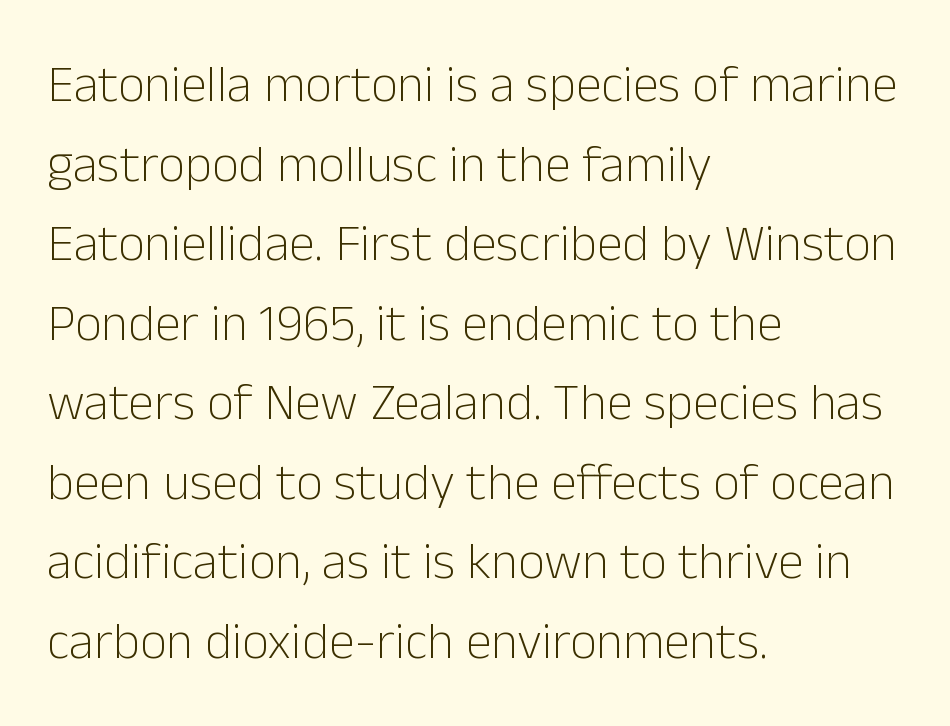
{"serif": "no", "italic": "no", "bold": "no", "weight": "light", "width": "normal", "stroke_contrast": "low", "x_height": "medium", "monospaced": "no", "underline": "no", "align": "left", "line_spacing": "normal", "line_spacing_ratio": 1.53, "letter_spacing": "normal", "letter_spacing_em": 0.0, "glyph_px": 52}
